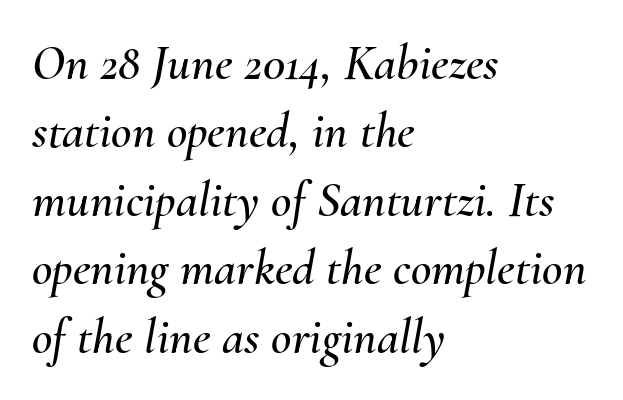
Q: Is the text italic (slanted)? A: Yes, it leans right by about 10 degrees.
Q: Is the text underlined? A: No.
Q: How is the paragraph aligned? A: Left-aligned.
Q: Is the spacing between letters normal or unusually wide? A: Normal.
Q: Is the spacing between lines tight, normal or loose? A: Normal.
Q: Width (condensed, normal, or wide)? A: Normal.
Q: Stroke contrast? A: Medium.
Q: x-height? A: Small.
Q: Monospaced? A: No.
